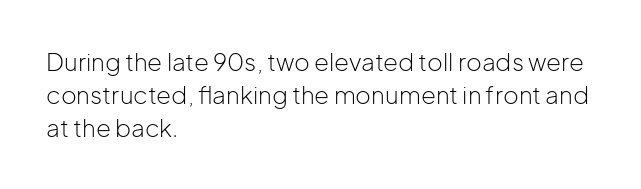
{"italic": "no", "bold": "no", "underline": "no", "align": "left", "line_spacing": "normal", "line_spacing_ratio": 1.37, "letter_spacing": "normal", "letter_spacing_em": 0.0, "glyph_px": 24}
